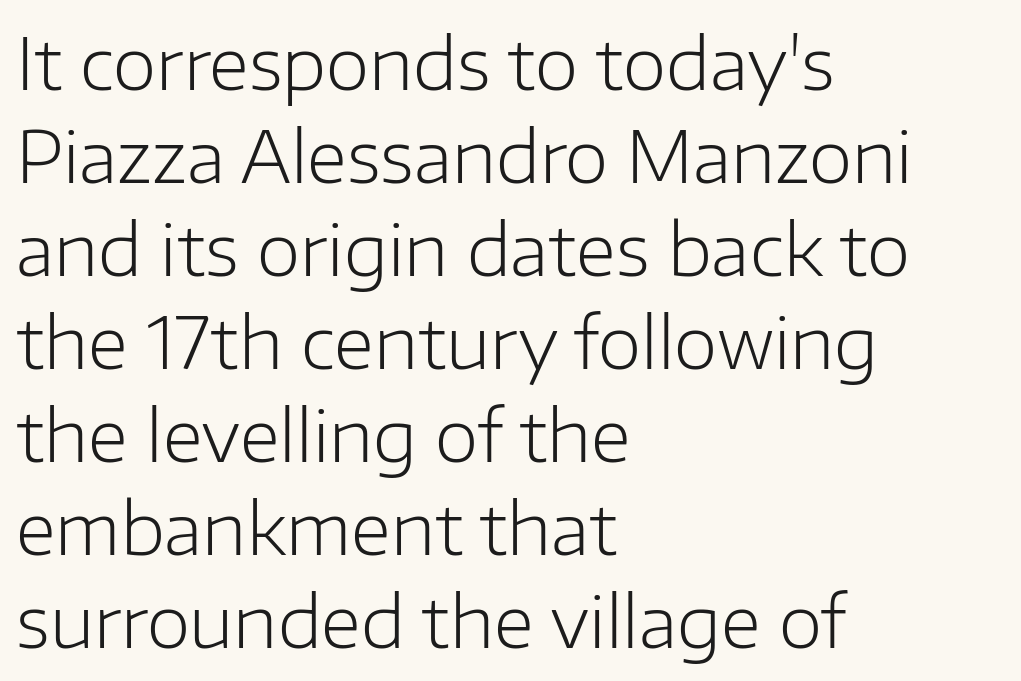
The image shows 71 px light sans-serif type, upright; set left-aligned, normal line spacing (1.31x), normal letter spacing, not underlined; low stroke contrast and a medium x-height.
